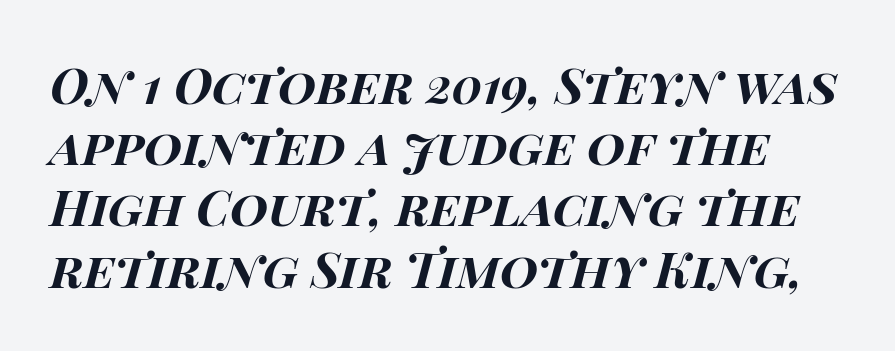
{"italic": "yes", "lean": "right", "slant_degrees": 14, "bold": "yes", "weight": "bold", "width": "wide", "stroke_contrast": "high", "x_height": "large", "monospaced": "no", "underline": "no", "line_spacing": "normal", "line_spacing_ratio": 1.25, "letter_spacing": "normal", "letter_spacing_em": 0.0, "glyph_px": 49}
